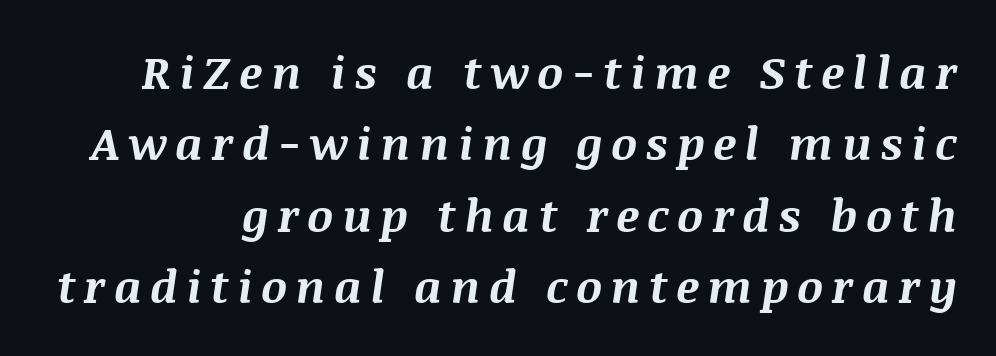
The image shows 46 px bold type, italic (leaning right); set normal line spacing (1.55x), not underlined; medium stroke contrast and a large x-height.
